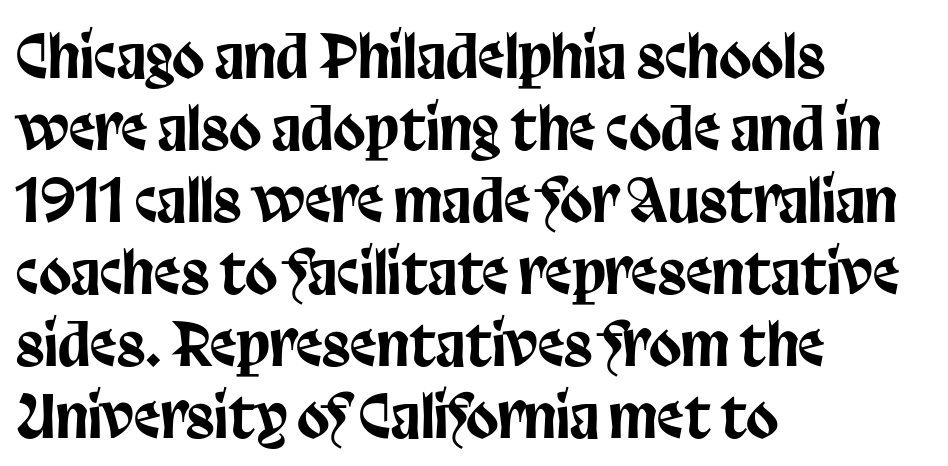
The image shows 59 px condensed sans-serif type, upright; set left-aligned, line spacing 1.22x, normal letter spacing, not underlined; low stroke contrast and a large x-height.
